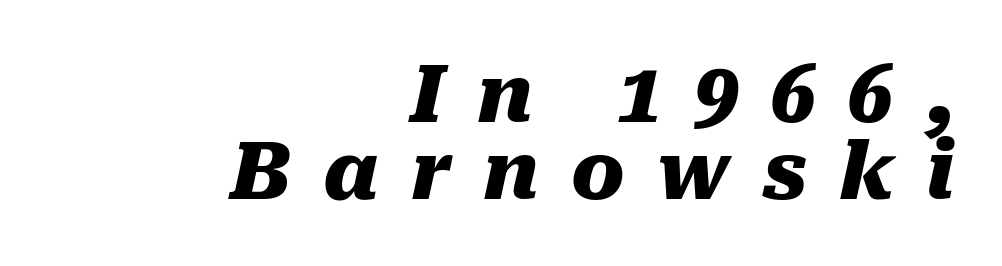
The image shows 80 px heavy type, italic (leaning right); set right-aligned, tight line spacing (0.96x), unusually wide letter spacing (+0.4 em), not underlined; medium stroke contrast and a medium x-height.
